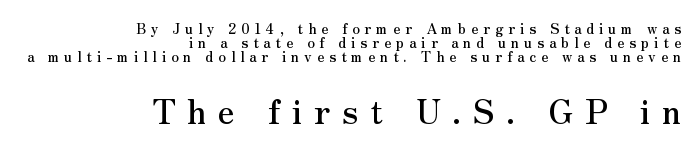
This sample has the flowing, uneven cadence of proportional lettering. Words float on clear page, feet unadorned. This sample uses a serif face. The lines in this sample share a right terminus and differ only in where they begin.
